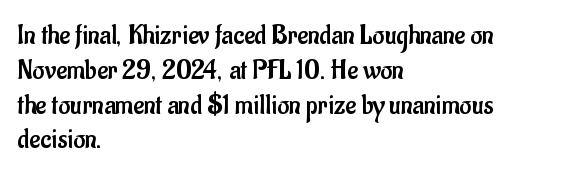
Q: Is the text bold? A: No.
Q: Is the text italic (slanted)? A: No, it is upright.
Q: Is the typeface a serif or a sans-serif typeface? A: Sans-serif.
Q: Is the text underlined? A: No.
Q: How is the paragraph aligned? A: Left-aligned.
Q: Is the spacing between letters normal or unusually wide? A: Normal.
Q: Width (condensed, normal, or wide)? A: Condensed.
Q: Stroke contrast? A: Low.
Q: x-height? A: Small.
Q: Monospaced? A: No.
